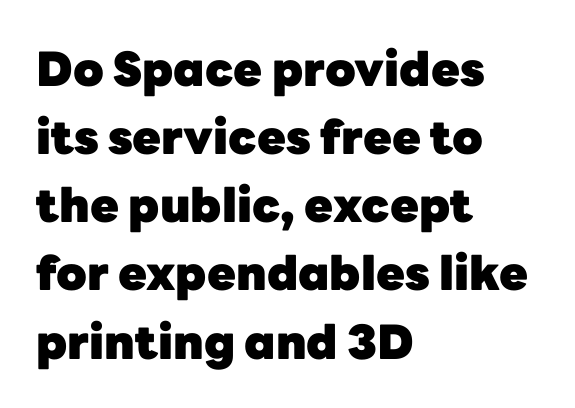
Q: Is the text bold? A: Yes.
Q: Is the text italic (slanted)? A: No, it is upright.
Q: Is the typeface a serif or a sans-serif typeface? A: Sans-serif.
Q: Is the text underlined? A: No.
Q: How is the paragraph aligned? A: Left-aligned.
Q: Is the spacing between letters normal or unusually wide? A: Normal.
Q: Is the spacing between lines tight, normal or loose? A: Normal.
Q: Width (condensed, normal, or wide)? A: Normal.
Q: Stroke contrast? A: Low.
Q: x-height? A: Medium.
Q: Monospaced? A: No.
